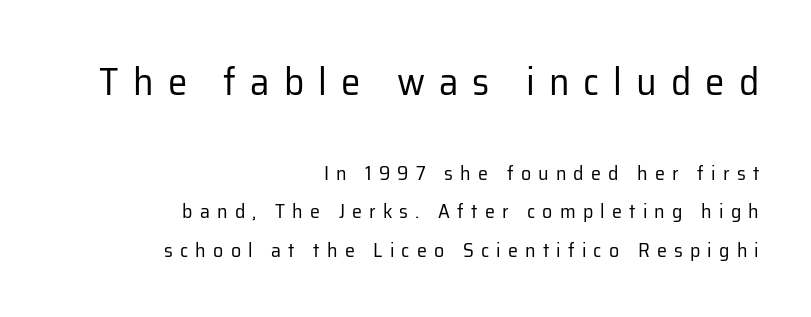
No word sits above an underline. Loosely led — the rows are spread out. Note: no serifs on the glyphs. Here the glyphs are tracked loosely, breaking word shapes into spaced letters. If you drew a ruler down the right edge, every line would touch it. Ascenders rise straight up at ninety degrees.
